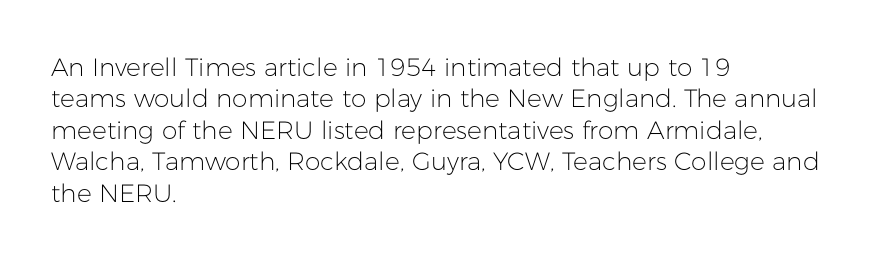
No letter is thick-stroked: the sample isn't bold. This is roman type, the default non-slanted kind. One glance says typical: line gaps are just what's usual. Plain, unruled lines of type. This sample is left-justified, so line endings fall wherever the words run out.
